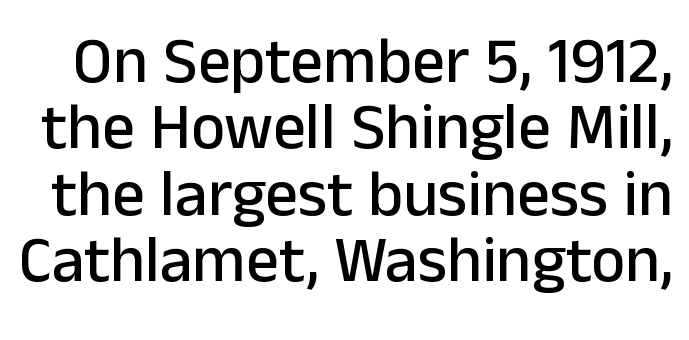
Q: Is the text italic (slanted)? A: No, it is upright.
Q: Is the typeface a serif or a sans-serif typeface? A: Sans-serif.
Q: Is the text underlined? A: No.
Q: Is the spacing between letters normal or unusually wide? A: Normal.
Q: Is the spacing between lines tight, normal or loose? A: Tight.
Q: Width (condensed, normal, or wide)? A: Normal.
Q: Stroke contrast? A: Low.
Q: x-height? A: Medium.
Q: Monospaced? A: No.
